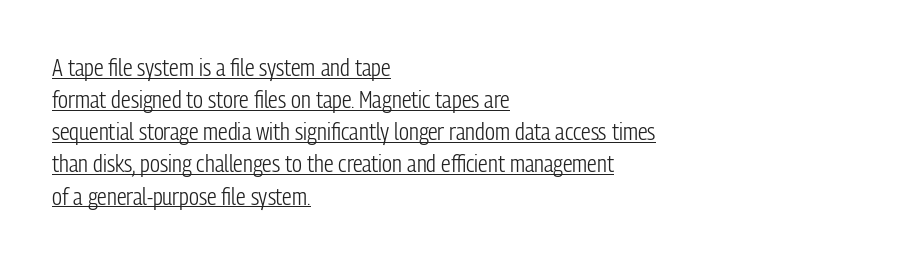
The image shows 24 px text type, upright; set left-aligned, normal line spacing (1.34x), normal letter spacing, underlined.
